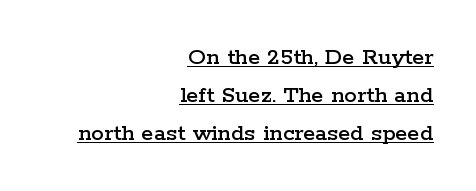
{"italic": "no", "underline": "yes", "align": "right", "line_spacing": "normal", "line_spacing_ratio": 1.52, "letter_spacing": "normal", "letter_spacing_em": 0.0, "glyph_px": 25}
